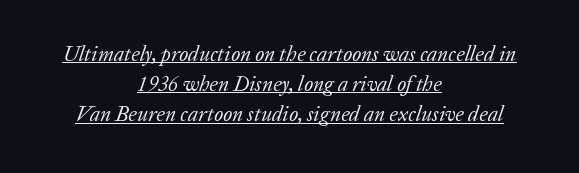
Q: Is the text bold? A: No.
Q: Is the text italic (slanted)? A: Yes, it leans right by about 20 degrees.
Q: Is the text underlined? A: Yes.
Q: How is the paragraph aligned? A: Centered.
Q: Is the spacing between letters normal or unusually wide? A: Normal.
Q: Is the spacing between lines tight, normal or loose? A: Normal.
